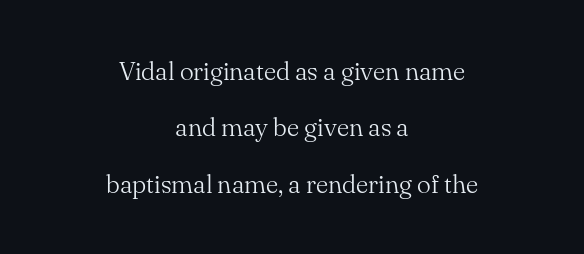
Each line is balanced around a shared central axis. Each stroke keeps to a modest, everyday thickness or less. The font's upright variant was chosen for this text. Interline gaps are noticeably wide in this sample. Standard letterfit; no display-style spreading of the glyphs. Check under the words: just untouched page.
